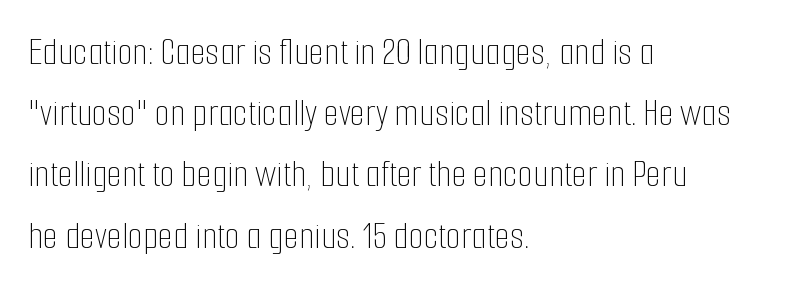
Q: Is the text bold? A: No.
Q: Is the text italic (slanted)? A: No, it is upright.
Q: Is the text underlined? A: No.
Q: How is the paragraph aligned? A: Left-aligned.
Q: Is the spacing between letters normal or unusually wide? A: Normal.
Q: Is the spacing between lines tight, normal or loose? A: Normal.
Q: Width (condensed, normal, or wide)? A: Condensed.
Q: Stroke contrast? A: Low.
Q: x-height? A: Medium.
Q: Monospaced? A: No.
